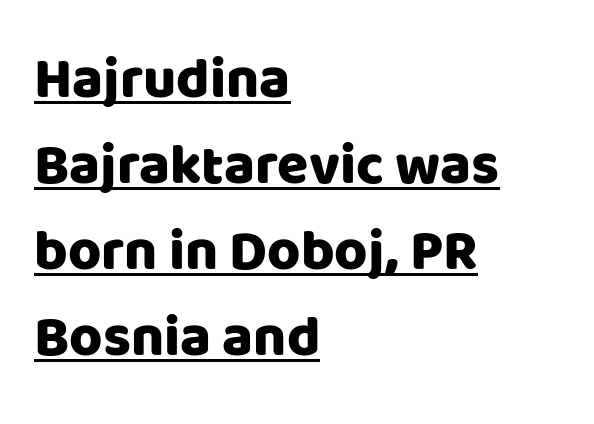
The image shows 57 px sans-serif type, upright; set left-aligned, normal line spacing (1.51x), normal letter spacing, underlined; low stroke contrast and a large x-height.
